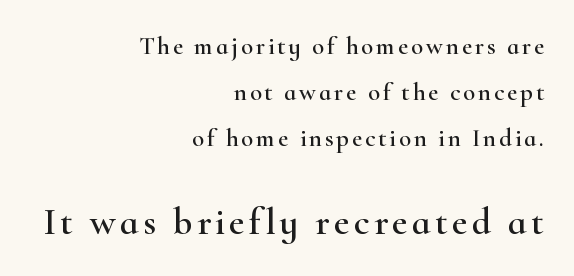
The image shows 38 px wide serif type, upright; set right-aligned, line spacing 1.84x, not underlined; the second (bottom) block is 1.52x larger; high stroke contrast and a small x-height.
